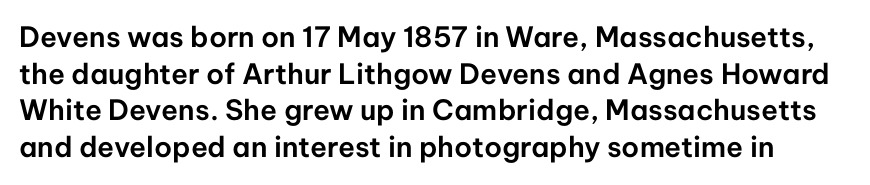
The image shows 28 px sans-serif type, upright; set normal line spacing (1.31x), normal letter spacing, not underlined; low stroke contrast and a medium x-height.
